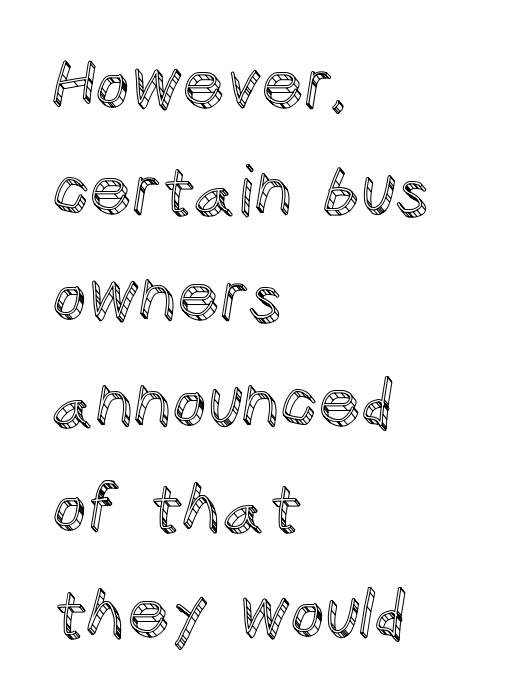
A typesetter would call this proportional, since set widths differ per character. This sample is left-justified, so line endings fall wherever the words run out. This block has exactly the height ordinary leading produces. Does extra space separate the letters? No, they use regular spacing. The string is rendered with underlining switched off.
